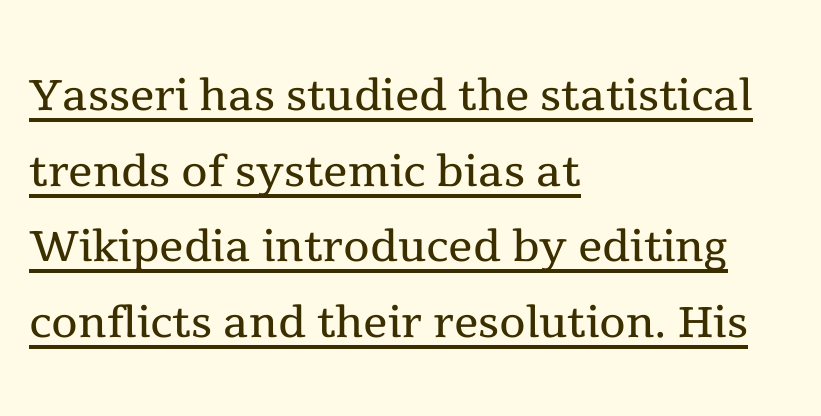
Q: Is the text bold? A: No.
Q: Is the text italic (slanted)? A: No, it is upright.
Q: Is the typeface a serif or a sans-serif typeface? A: Serif.
Q: Is the text underlined? A: Yes.
Q: How is the paragraph aligned? A: Left-aligned.
Q: Is the spacing between letters normal or unusually wide? A: Normal.
Q: Width (condensed, normal, or wide)? A: Normal.
Q: x-height? A: Medium.
Q: Monospaced? A: No.
